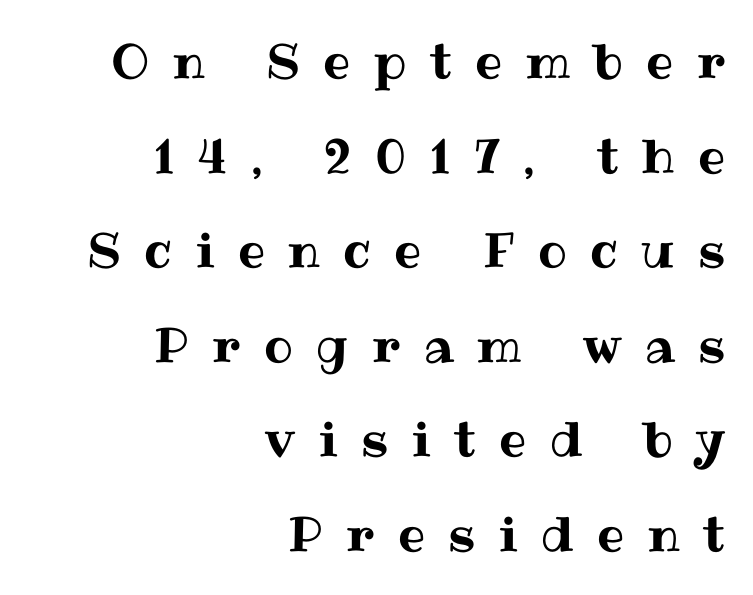
Q: Is the text italic (slanted)? A: No, it is upright.
Q: Is the text underlined? A: No.
Q: How is the paragraph aligned? A: Right-aligned.
Q: Is the spacing between letters normal or unusually wide? A: Unusually wide.
Q: Is the spacing between lines tight, normal or loose? A: Loose.
Q: Width (condensed, normal, or wide)? A: Normal.
Q: Stroke contrast? A: Medium.
Q: x-height? A: Medium.
Q: Monospaced? A: No.
